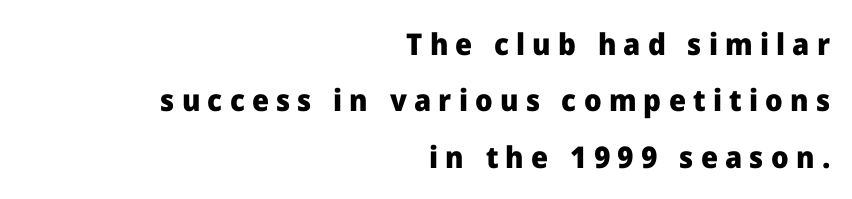
The image shows 30 px heavy sans-serif type, upright; set right-aligned, line spacing 1.88x, unusually wide letter spacing (+0.24 em), not underlined; low stroke contrast and a medium x-height.
